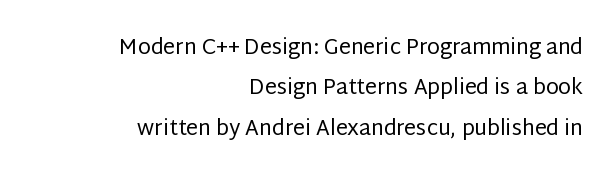
The image shows 21 px text type, upright; set right-aligned, loose line spacing (1.92x), normal letter spacing, not underlined.
